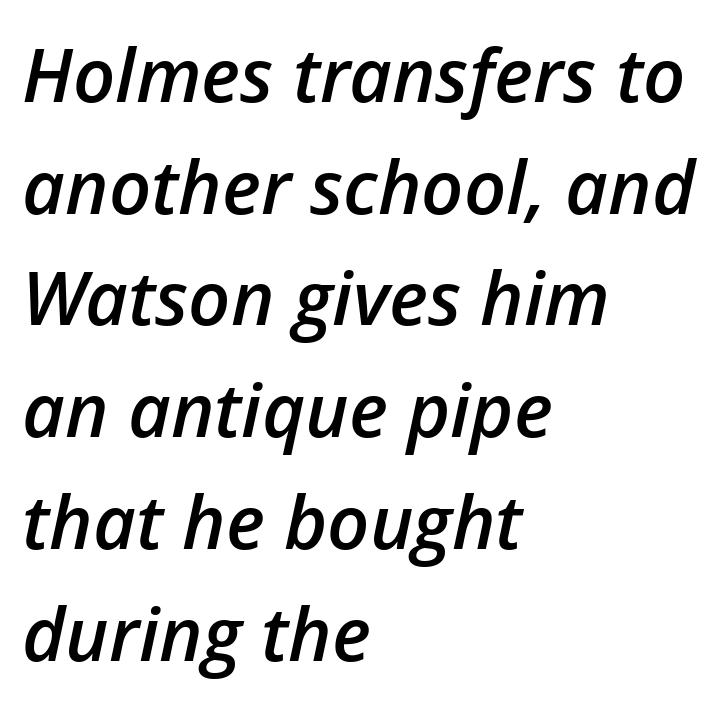
Lines of text with bare space underneath. Stroke thickness is moderately raised; the sample reads as semibold. Interline gaps are of average width in this sample. Horizontal alignment here is leftward, the default for most running prose. The face used here is rendered with its standard letterfit. This sample has the flowing, uneven cadence of proportional lettering.
